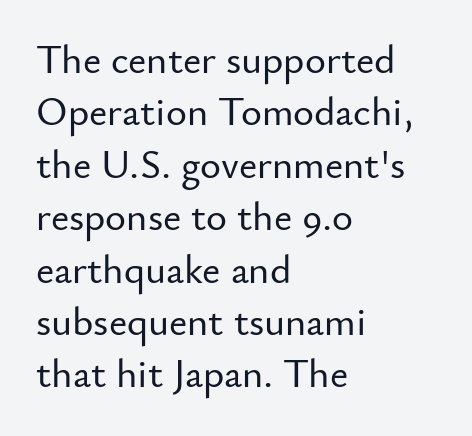
Q: Is the text italic (slanted)? A: No, it is upright.
Q: Is the typeface a serif or a sans-serif typeface? A: Sans-serif.
Q: Is the text underlined? A: No.
Q: How is the paragraph aligned? A: Left-aligned.
Q: Is the spacing between letters normal or unusually wide? A: Normal.
Q: Is the spacing between lines tight, normal or loose? A: Normal.
Q: Width (condensed, normal, or wide)? A: Normal.
Q: Stroke contrast? A: Low.
Q: x-height? A: Small.
Q: Monospaced? A: No.
